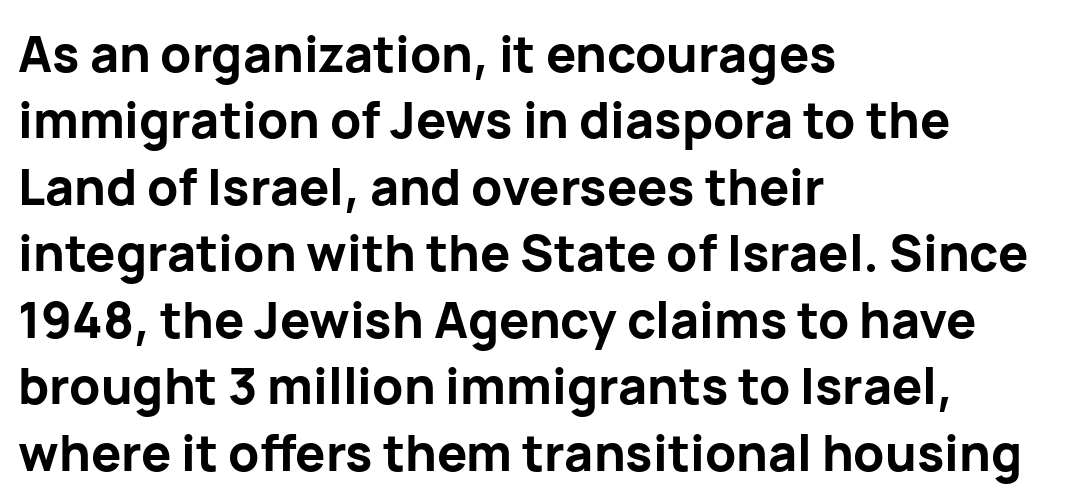
The image shows 50 px bold sans-serif type, upright; set left-aligned, normal line spacing (1.33x), normal letter spacing, not underlined; low stroke contrast and a medium x-height.
